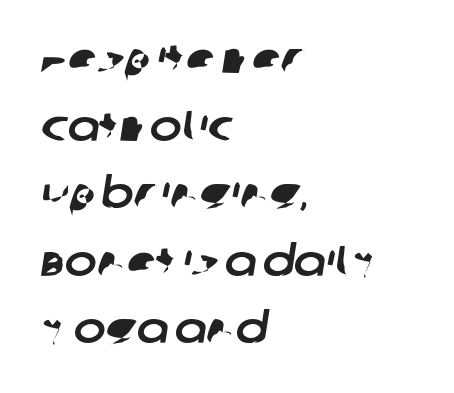
Q: Is the typeface a serif or a sans-serif typeface? A: Sans-serif.
Q: Is the text underlined? A: No.
Q: How is the paragraph aligned? A: Left-aligned.
Q: Is the spacing between letters normal or unusually wide? A: Normal.
Q: Is the spacing between lines tight, normal or loose? A: Normal.
Q: Width (condensed, normal, or wide)? A: Normal.
Q: Stroke contrast? A: Low.
Q: x-height? A: Large.
Q: Monospaced? A: No.
